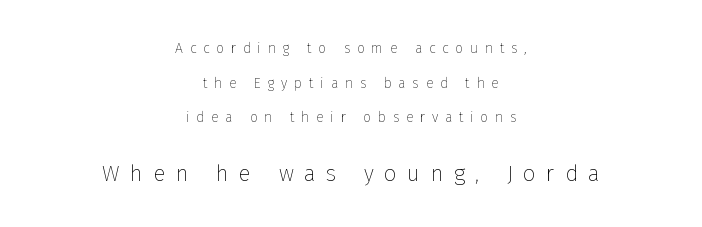
Q: Is the text bold? A: No.
Q: Is the text italic (slanted)? A: No, it is upright.
Q: Is the text underlined? A: No.
Q: How is the paragraph aligned? A: Centered.
Q: Is the spacing between letters normal or unusually wide? A: Unusually wide.
Q: Is the spacing between lines tight, normal or loose? A: Loose.
Q: Which block of text is set in a larger size, the first (top) or the second (bottom)? A: The second (bottom) one.
